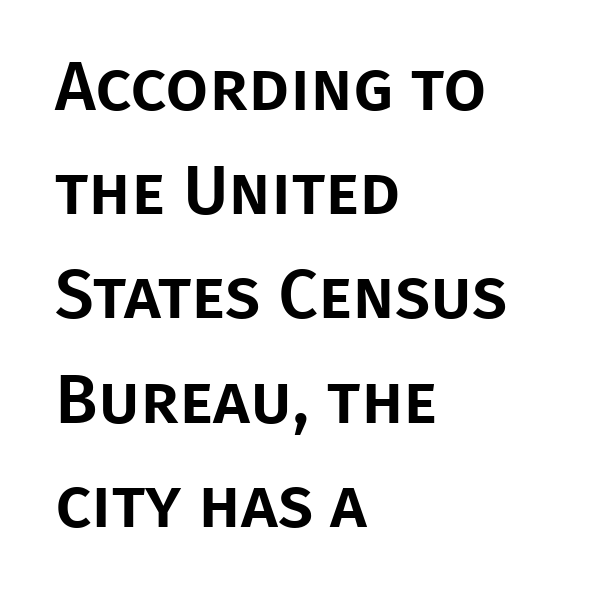
{"serif": "no", "italic": "no", "width": "normal", "stroke_contrast": "low", "x_height": "large", "monospaced": "no", "underline": "no", "align": "left", "line_spacing": "normal", "line_spacing_ratio": 1.51, "letter_spacing": "normal", "letter_spacing_em": 0.0, "glyph_px": 69}
